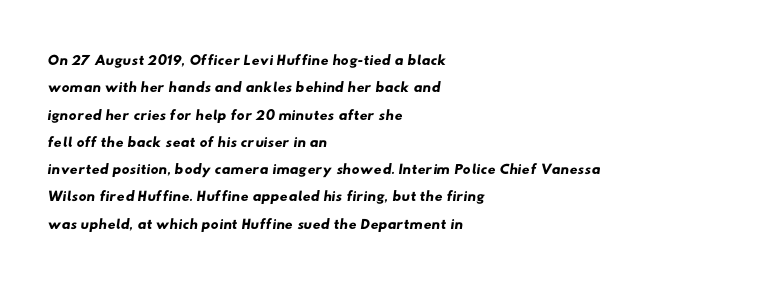
Which margin do the lines hug? The left one — the right edge is uneven. The space directly below the letters is spotless. Spacing between characters is what you'd get straight out of the box.
